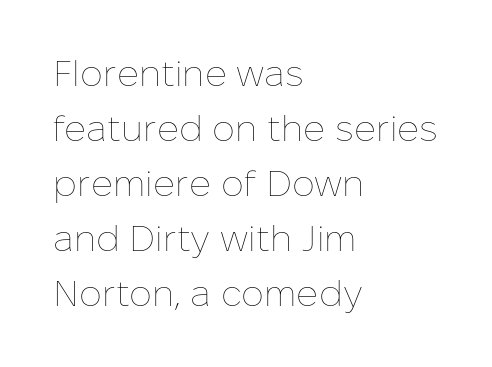
Q: Is the text bold? A: No.
Q: Is the text italic (slanted)? A: No, it is upright.
Q: Is the text underlined? A: No.
Q: How is the paragraph aligned? A: Left-aligned.
Q: Is the spacing between letters normal or unusually wide? A: Normal.
Q: Is the spacing between lines tight, normal or loose? A: Normal.
Q: Width (condensed, normal, or wide)? A: Normal.
Q: Stroke contrast? A: Low.
Q: x-height? A: Medium.
Q: Monospaced? A: No.
